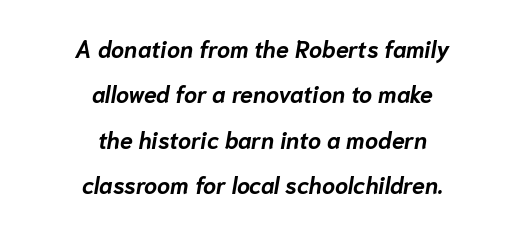
The image shows 23 px bold type, italic (leaning right); set centered, loose line spacing (1.97x), normal letter spacing, not underlined.
